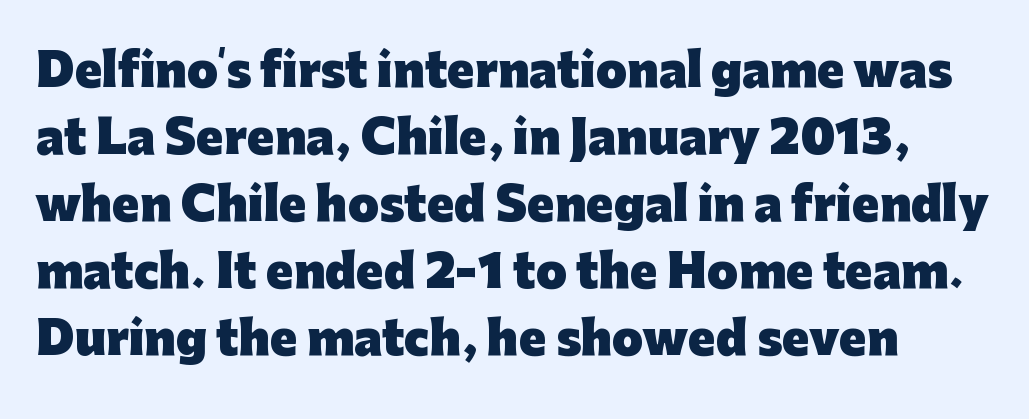
Q: Is the text bold? A: Yes.
Q: Is the text italic (slanted)? A: No, it is upright.
Q: Is the typeface a serif or a sans-serif typeface? A: Sans-serif.
Q: Is the text underlined? A: No.
Q: Is the spacing between letters normal or unusually wide? A: Normal.
Q: Is the spacing between lines tight, normal or loose? A: Normal.
Q: Width (condensed, normal, or wide)? A: Normal.
Q: Stroke contrast? A: Low.
Q: x-height? A: Medium.
Q: Monospaced? A: No.
